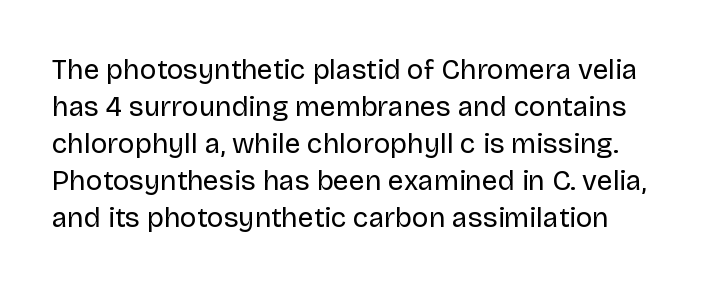
Horizontal bands of white between lines are of average thickness. The area under the type is left untouched. Every stem runs plumb, perpendicular to the baseline. Glyph-to-glyph distance matches everyday printed text.
